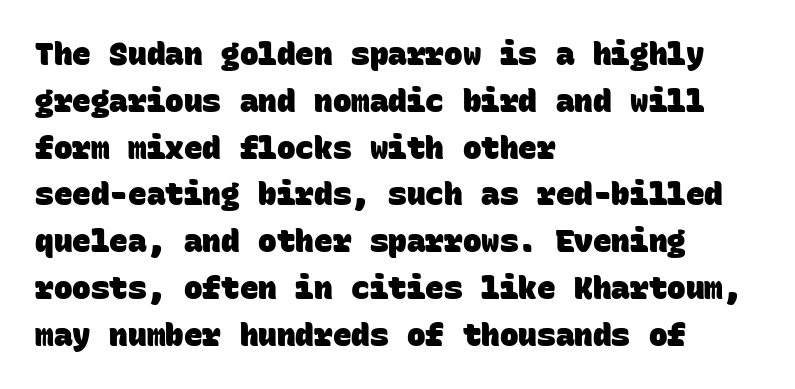
Q: Is the text bold? A: Yes.
Q: Is the typeface a serif or a sans-serif typeface? A: Sans-serif.
Q: Is the text underlined? A: No.
Q: How is the paragraph aligned? A: Left-aligned.
Q: Is the spacing between letters normal or unusually wide? A: Normal.
Q: Is the spacing between lines tight, normal or loose? A: Normal.
Q: Width (condensed, normal, or wide)? A: Normal.
Q: Stroke contrast? A: Low.
Q: x-height? A: Large.
Q: Monospaced? A: Yes.
